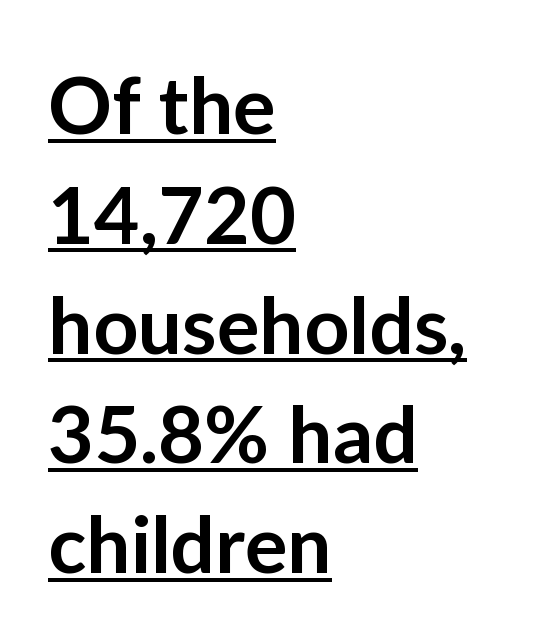
The image shows 79 px semibold sans-serif type, upright; set left-aligned, normal line spacing (1.39x), normal letter spacing, underlined; low stroke contrast and a medium x-height.
